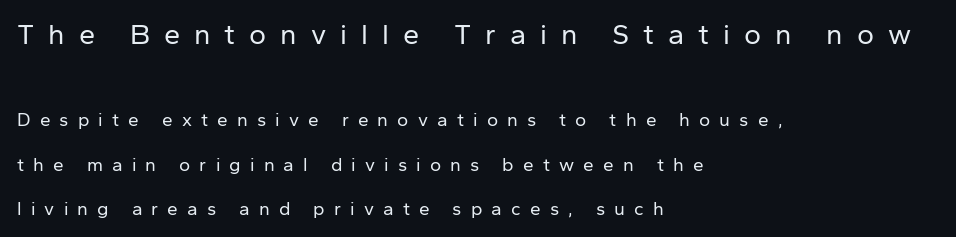
Q: Is the text bold? A: No.
Q: Is the text italic (slanted)? A: No, it is upright.
Q: Is the typeface a serif or a sans-serif typeface? A: Sans-serif.
Q: Is the text underlined? A: No.
Q: How is the paragraph aligned? A: Left-aligned.
Q: Is the spacing between letters normal or unusually wide? A: Unusually wide.
Q: Is the spacing between lines tight, normal or loose? A: Loose.
Q: Which block of text is set in a larger size, the first (top) or the second (bottom)? A: The first (top) one.
Q: Width (condensed, normal, or wide)? A: Normal.
Q: Stroke contrast? A: Low.
Q: x-height? A: Medium.
Q: Monospaced? A: No.
